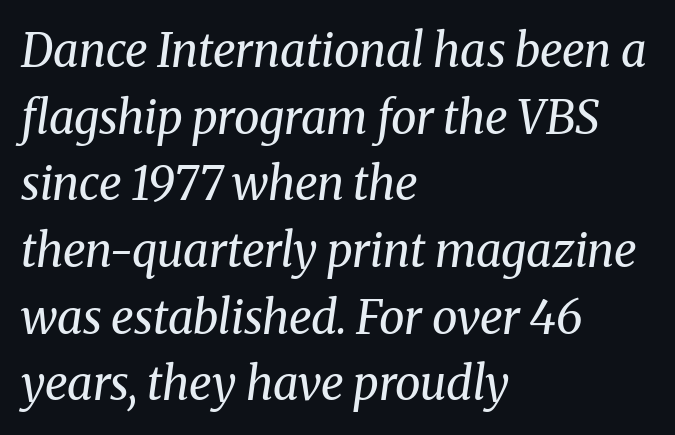
Q: Is the text bold? A: No.
Q: Is the text italic (slanted)? A: Yes, it leans right by about 8 degrees.
Q: Is the typeface a serif or a sans-serif typeface? A: Serif.
Q: Is the text underlined? A: No.
Q: How is the paragraph aligned? A: Left-aligned.
Q: Is the spacing between letters normal or unusually wide? A: Normal.
Q: Is the spacing between lines tight, normal or loose? A: Normal.
Q: Width (condensed, normal, or wide)? A: Normal.
Q: Stroke contrast? A: Medium.
Q: x-height? A: Medium.
Q: Monospaced? A: No.
